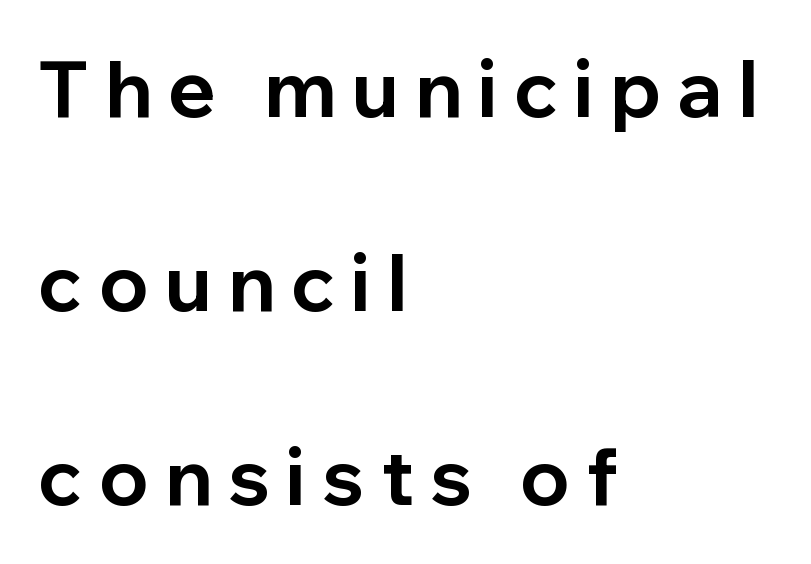
{"serif": "no", "italic": "no", "bold": "yes", "weight": "bold", "width": "normal", "stroke_contrast": "low", "x_height": "medium", "monospaced": "no", "underline": "no", "align": "left", "line_spacing": "loose", "line_spacing_ratio": 2.49, "letter_spacing": "wide", "letter_spacing_em": 0.21, "glyph_px": 78}
